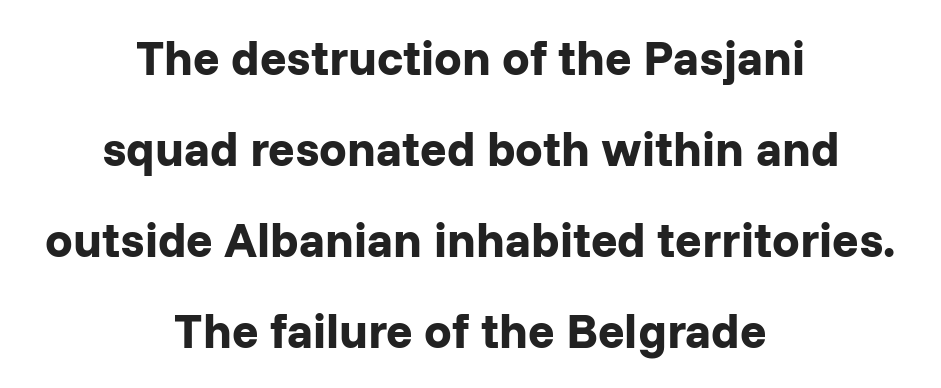
The image shows 49 px bold sans-serif type, upright; set centered, line spacing 1.86x, normal letter spacing, not underlined; low stroke contrast and a medium x-height.
